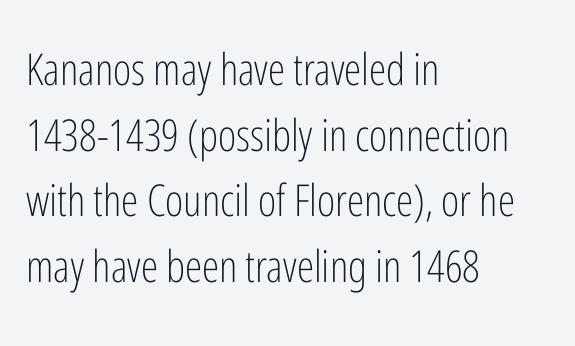
The block of text has a typical density, with ordinary space between rows. Alignment: flush left. The foot of each line stays bare and open. This rendering leaves character spacing at its baseline value. What kind of face is this? One without serifs — a sans. This is roman type, the default non-slanted kind.
